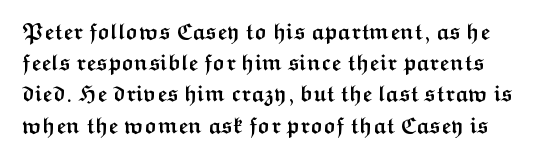
{"italic": "no", "bold": "yes", "underline": "no", "line_spacing": "normal", "line_spacing_ratio": 1.42, "letter_spacing": "normal", "letter_spacing_em": 0.0, "glyph_px": 22}
